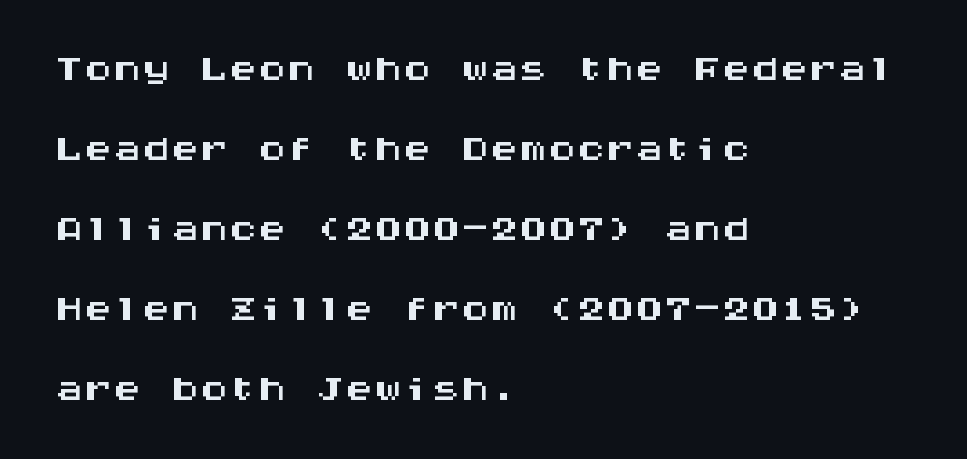
{"serif": "no", "italic": "no", "width": "wide", "stroke_contrast": "medium", "x_height": "large", "monospaced": "yes", "underline": "no", "align": "left", "line_spacing": "normal", "line_spacing_ratio": 1.38, "letter_spacing": "normal", "letter_spacing_em": 0.0, "glyph_px": 58}
